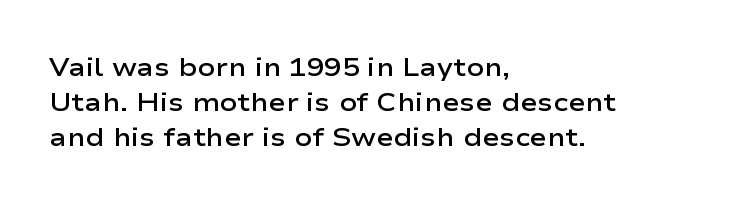
Q: Is the text bold? A: Semi-bold.
Q: Is the text italic (slanted)? A: No, it is upright.
Q: Is the text underlined? A: No.
Q: How is the paragraph aligned? A: Left-aligned.
Q: Is the spacing between letters normal or unusually wide? A: Normal.
Q: Is the spacing between lines tight, normal or loose? A: Normal.
